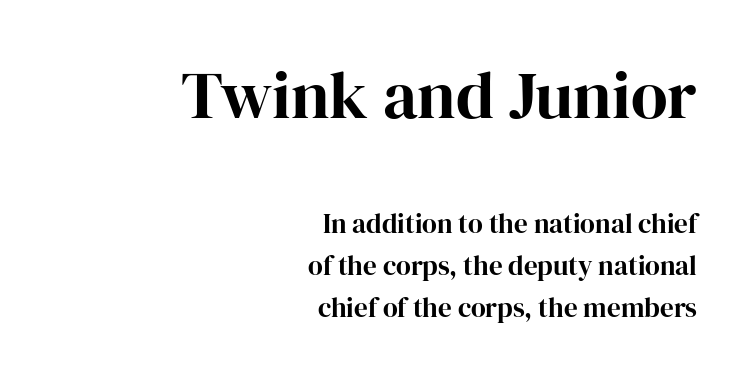
{"serif": "yes", "italic": "no", "bold": "yes", "weight": "bold", "width": "normal", "stroke_contrast": "high", "x_height": "medium", "monospaced": "no", "underline": "no", "align": "right", "line_spacing": "normal", "line_spacing_ratio": 1.55, "letter_spacing": "normal", "letter_spacing_em": 0.0, "larger_block": "first", "size_ratio": 2.48, "glyph_px": 67}
